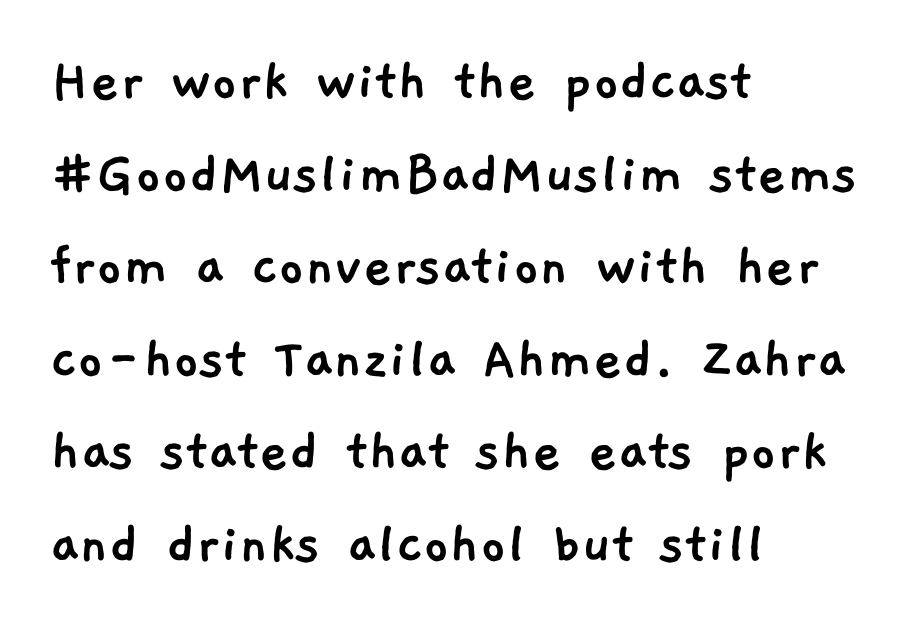
Q: Is the typeface a serif or a sans-serif typeface? A: Sans-serif.
Q: Is the text underlined? A: No.
Q: How is the paragraph aligned? A: Left-aligned.
Q: Is the spacing between letters normal or unusually wide? A: Normal.
Q: Is the spacing between lines tight, normal or loose? A: Normal.
Q: Width (condensed, normal, or wide)? A: Normal.
Q: Stroke contrast? A: Low.
Q: x-height? A: Medium.
Q: Monospaced? A: No.
